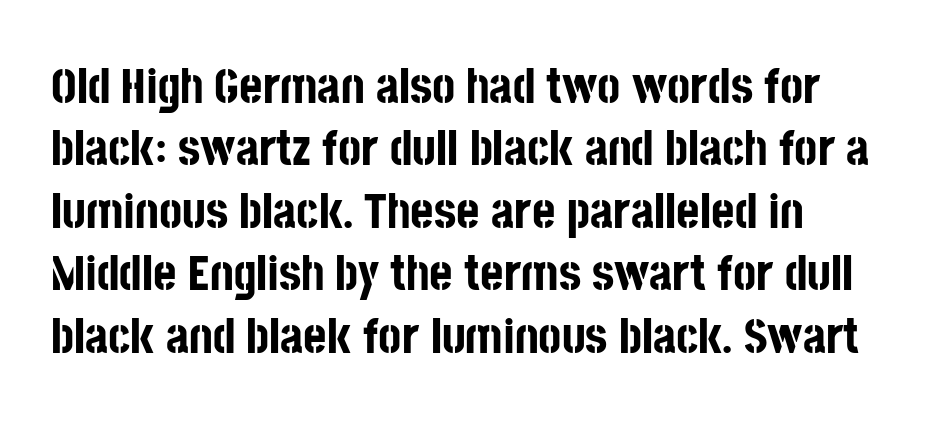
Q: Is the text bold? A: Yes.
Q: Is the text italic (slanted)? A: No, it is upright.
Q: Is the typeface a serif or a sans-serif typeface? A: Sans-serif.
Q: Is the text underlined? A: No.
Q: How is the paragraph aligned? A: Left-aligned.
Q: Is the spacing between letters normal or unusually wide? A: Normal.
Q: Is the spacing between lines tight, normal or loose? A: Normal.
Q: Width (condensed, normal, or wide)? A: Condensed.
Q: Stroke contrast? A: Low.
Q: x-height? A: Large.
Q: Monospaced? A: No.
